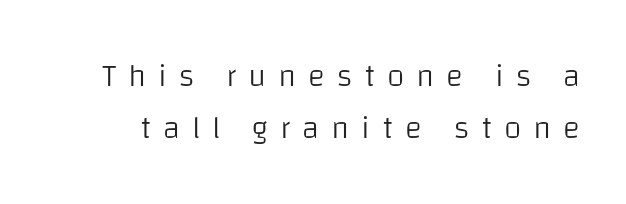
The image shows 32 px light sans-serif type, upright; set normal line spacing (1.61x), unusually wide letter spacing (+0.37 em), not underlined; low stroke contrast and a large x-height.
